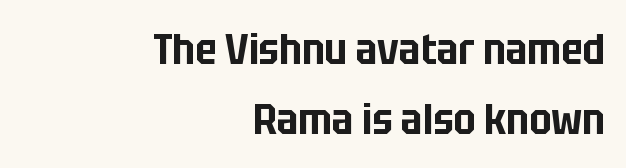
The image shows 43 px condensed sans-serif type, upright; set right-aligned, normal line spacing (1.62x), normal letter spacing, not underlined; low stroke contrast and a large x-height.
